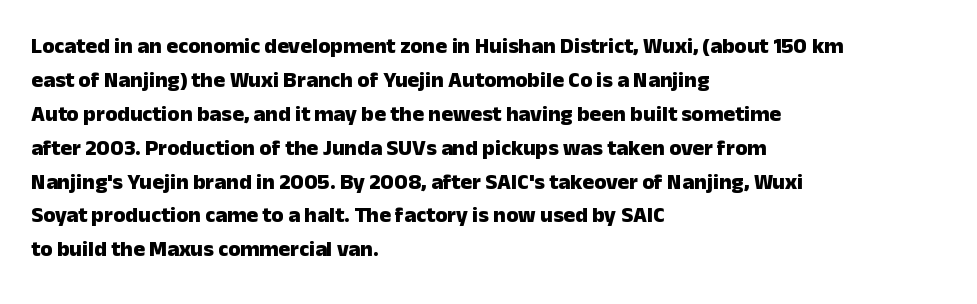
The lettering holds an erect, upright posture throughout. No word sits above an underline. Thick stems and heavy bowls — unmistakably bold. How are the letters spaced? Ordinarily, with no added tracking. Line beginnings align vertically; line endings do not.
